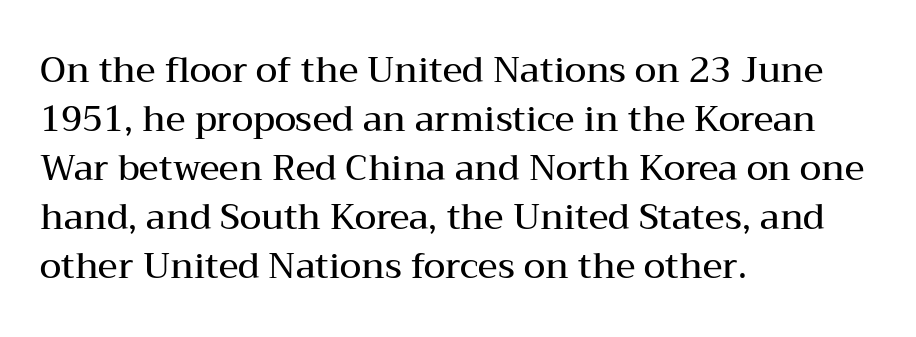
Q: Is the text bold? A: Semi-bold.
Q: Is the text italic (slanted)? A: No, it is upright.
Q: Is the typeface a serif or a sans-serif typeface? A: Serif.
Q: Is the text underlined? A: No.
Q: How is the paragraph aligned? A: Left-aligned.
Q: Is the spacing between letters normal or unusually wide? A: Normal.
Q: Is the spacing between lines tight, normal or loose? A: Normal.
Q: Width (condensed, normal, or wide)? A: Wide.
Q: Stroke contrast? A: Medium.
Q: x-height? A: Medium.
Q: Monospaced? A: No.
